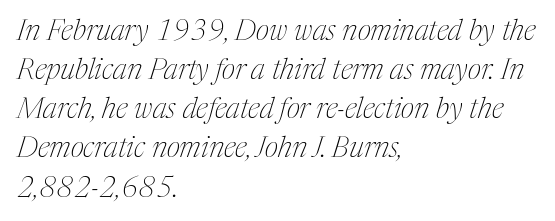
{"serif": "yes", "italic": "yes", "lean": "right", "slant_degrees": 17, "bold": "no", "weight": "thin", "width": "condensed", "stroke_contrast": "medium", "x_height": "medium", "monospaced": "no", "underline": "no", "align": "left", "line_spacing": "normal", "line_spacing_ratio": 1.35, "letter_spacing": "normal", "letter_spacing_em": 0.0, "glyph_px": 29}
